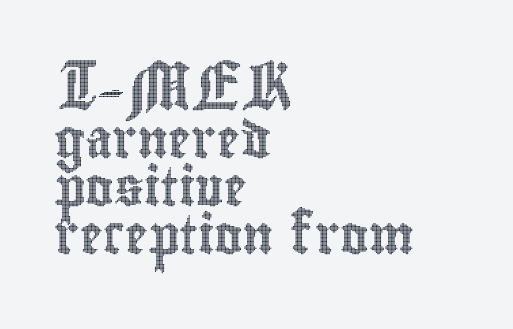
The image shows 38 px condensed type, upright; set left-aligned, normal line spacing (1.26x), normal letter spacing, not underlined; a small x-height.
